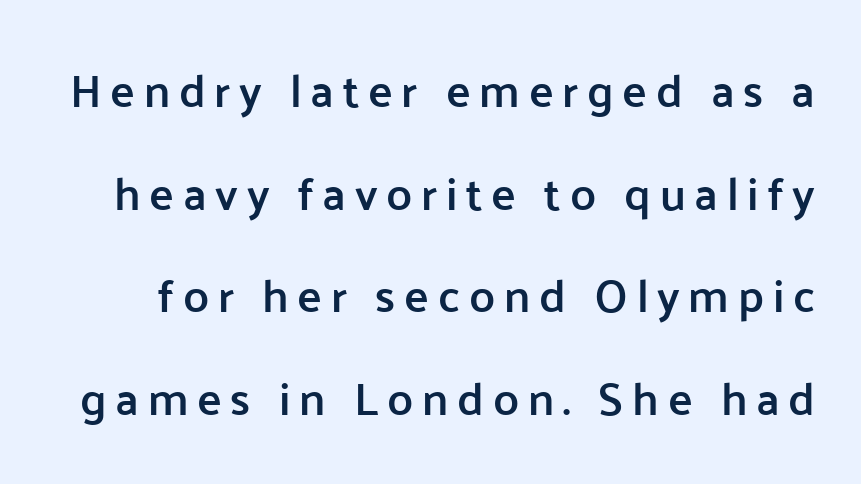
No feet cap the strokes, marking this as sans-serif type. Notice the strokes are somewhat thickened but not fully heavy: this is a semibold. Note the varied advance widths — an 'i' is clearly narrower than an 'm'. The space beneath each line is pristine and unruled.
